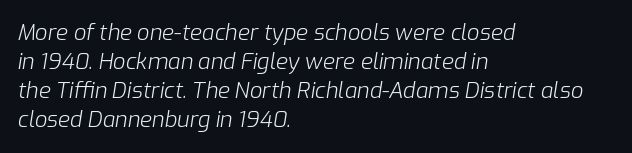
Rendered with sloped, italic letterforms. Line spacing here is normal. Nothing unusual about the tracking: characters are spaced as the font intends. Stem width sits at or under what a default text font uses. Notice how the passage keeps a crisp vertical edge on the left only. Underlining? Definitely not there.
